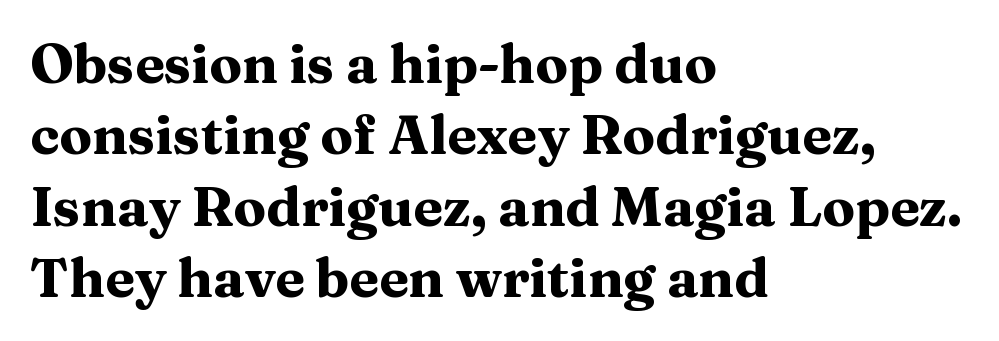
Q: Is the text bold? A: Yes.
Q: Is the text italic (slanted)? A: No, it is upright.
Q: Is the typeface a serif or a sans-serif typeface? A: Serif.
Q: Is the text underlined? A: No.
Q: How is the paragraph aligned? A: Left-aligned.
Q: Is the spacing between letters normal or unusually wide? A: Normal.
Q: Is the spacing between lines tight, normal or loose? A: Normal.
Q: Width (condensed, normal, or wide)? A: Wide.
Q: Stroke contrast? A: Medium.
Q: x-height? A: Medium.
Q: Monospaced? A: No.
